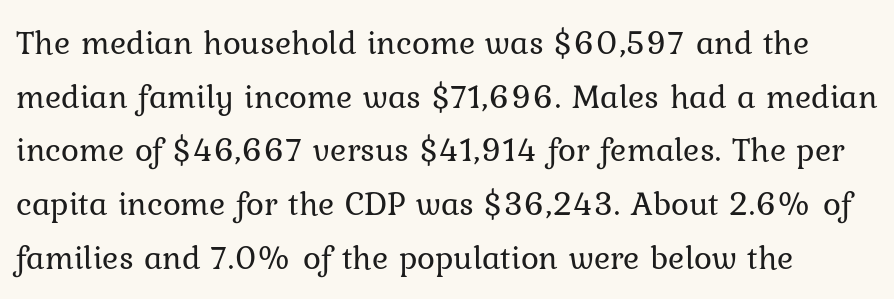
Q: Is the text bold? A: No.
Q: Is the text italic (slanted)? A: No, it is upright.
Q: Is the typeface a serif or a sans-serif typeface? A: Serif.
Q: Is the text underlined? A: No.
Q: Is the spacing between letters normal or unusually wide? A: Normal.
Q: Is the spacing between lines tight, normal or loose? A: Normal.
Q: Width (condensed, normal, or wide)? A: Normal.
Q: Stroke contrast? A: Low.
Q: x-height? A: Medium.
Q: Monospaced? A: No.
